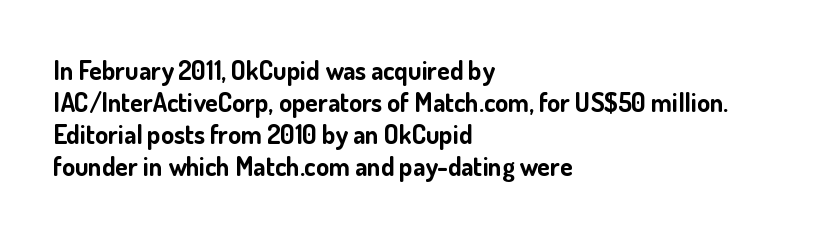
The image shows 26 px bold type, upright; set left-aligned, line spacing 1.23x, normal letter spacing, not underlined.
